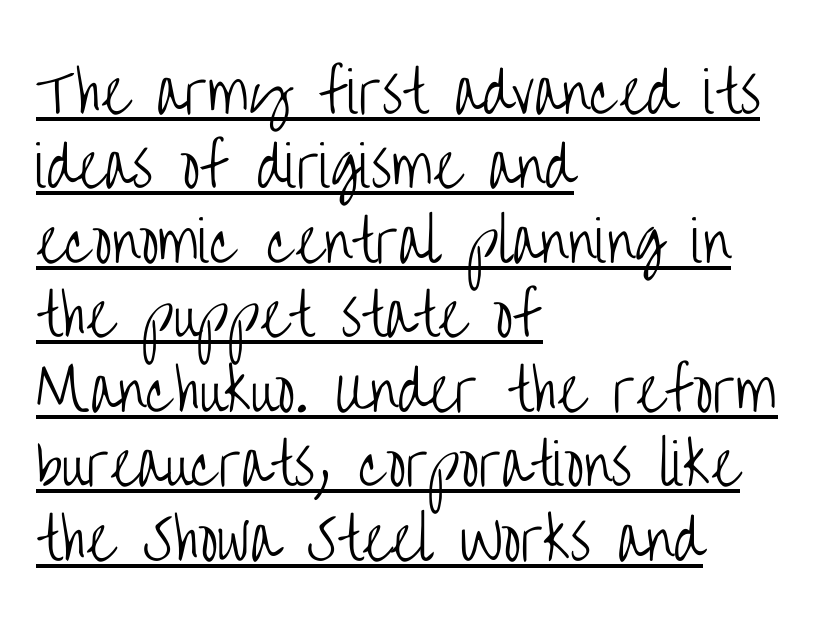
{"serif": "no", "italic": "no", "bold": "no", "weight": "light", "width": "condensed", "stroke_contrast": "low", "x_height": "large", "monospaced": "no", "underline": "yes", "align": "left", "line_spacing": "normal", "line_spacing_ratio": 1.33, "letter_spacing": "normal", "letter_spacing_em": 0.0, "glyph_px": 56}
